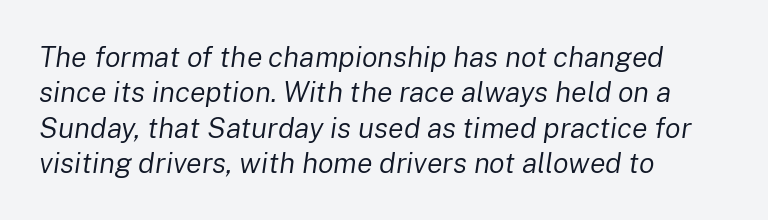
The weight tops out at a normal text grade. If you drew a line through each stem, it would be angled. The specimen omits any rule beneath the text block's lines. Observe the ordinary spacing: letters are neighbours, not strangers. Typeset ragged right — the left edge is the straight one. Varying glyph widths throughout — classic text-font behaviour.
